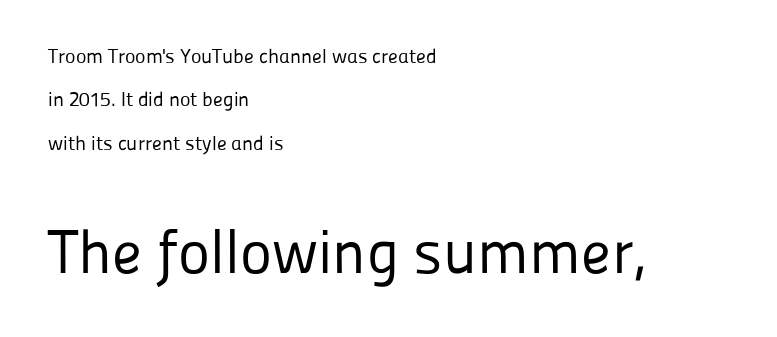
{"serif": "no", "italic": "no", "bold": "no", "weight": "regular", "width": "normal", "stroke_contrast": "low", "x_height": "medium", "monospaced": "no", "underline": "no", "align": "left", "line_spacing": "loose", "line_spacing_ratio": 2.17, "letter_spacing": "normal", "letter_spacing_em": 0.0, "larger_block": "second", "size_ratio": 3.05, "glyph_px": 61}
